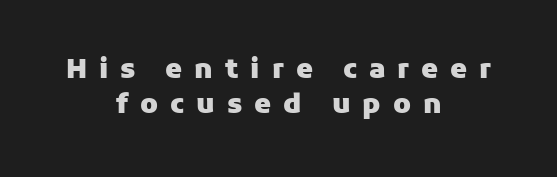
The image shows 27 px bold type, upright; set centered, normal line spacing (1.28x), unusually wide letter spacing (+0.44 em), not underlined.
